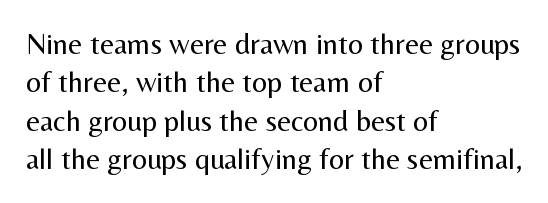
Q: Is the text bold? A: No.
Q: Is the text italic (slanted)? A: No, it is upright.
Q: Is the typeface a serif or a sans-serif typeface? A: Sans-serif.
Q: Is the text underlined? A: No.
Q: How is the paragraph aligned? A: Left-aligned.
Q: Is the spacing between letters normal or unusually wide? A: Normal.
Q: Is the spacing between lines tight, normal or loose? A: Normal.
Q: Width (condensed, normal, or wide)? A: Normal.
Q: Stroke contrast? A: Medium.
Q: x-height? A: Medium.
Q: Monospaced? A: No.
